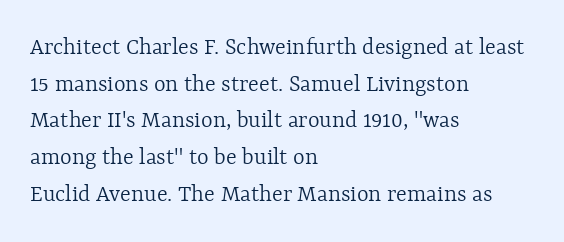
Q: Is the text bold? A: No.
Q: Is the text italic (slanted)? A: No, it is upright.
Q: Is the text underlined? A: No.
Q: How is the paragraph aligned? A: Left-aligned.
Q: Is the spacing between letters normal or unusually wide? A: Normal.
Q: Is the spacing between lines tight, normal or loose? A: Normal.
